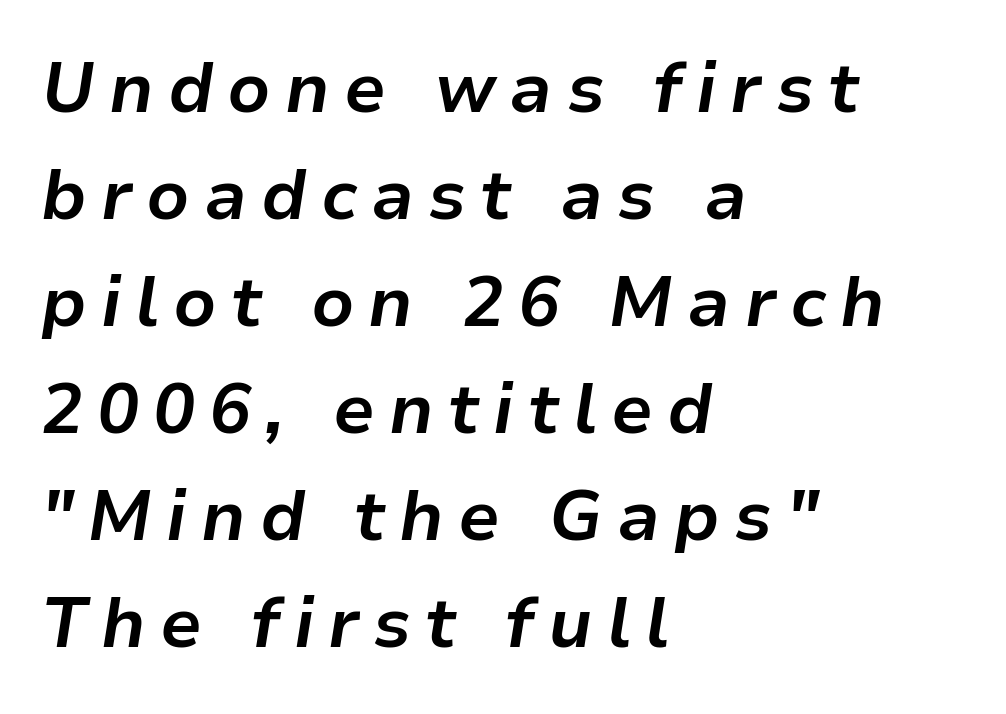
Looks like regular typesetting: each glyph gets only the width it needs. If you drew a line through each stem, it would be angled. The letterforms stand isolated, each surrounded by extra space. Summary of vertical rhythm: regular, with standard interline spacing. As a designer I'd log this as weight 700, bold. The lines are quadded left.
